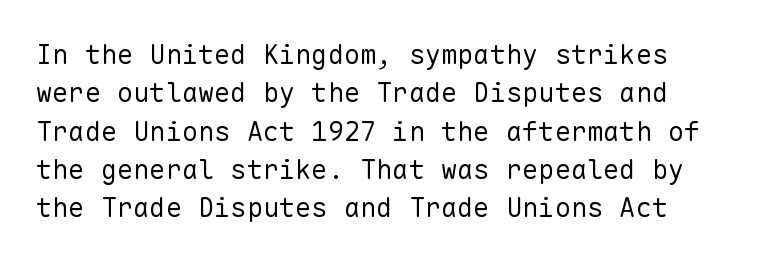
Q: Is the text bold? A: No.
Q: Is the text italic (slanted)? A: No, it is upright.
Q: Is the text underlined? A: No.
Q: Is the spacing between letters normal or unusually wide? A: Normal.
Q: Is the spacing between lines tight, normal or loose? A: Normal.
